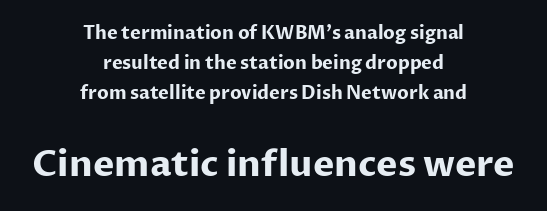
{"serif": "no", "italic": "no", "bold": "yes", "weight": "bold", "width": "normal", "stroke_contrast": "low", "x_height": "medium", "monospaced": "no", "underline": "no", "align": "center", "line_spacing": "normal", "line_spacing_ratio": 1.67, "letter_spacing": "normal", "letter_spacing_em": 0.0, "larger_block": "second", "size_ratio": 2.0, "glyph_px": 36}
